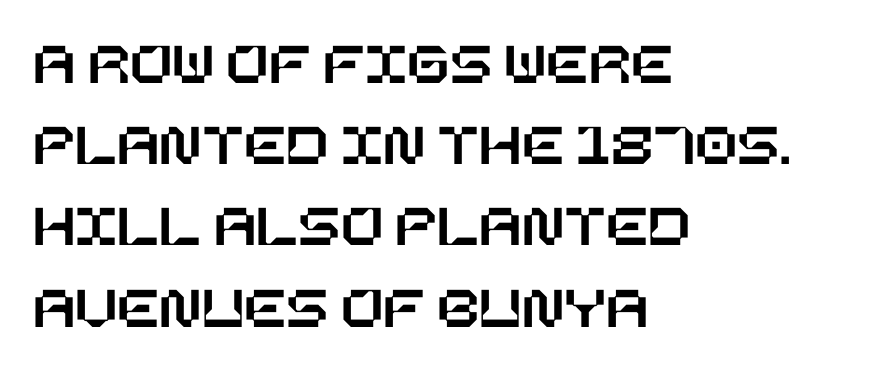
Q: Is the text italic (slanted)? A: No, it is upright.
Q: Is the text underlined? A: No.
Q: How is the paragraph aligned? A: Left-aligned.
Q: Is the spacing between letters normal or unusually wide? A: Normal.
Q: Is the spacing between lines tight, normal or loose? A: Normal.
Q: Width (condensed, normal, or wide)? A: Normal.
Q: Stroke contrast? A: Low.
Q: x-height? A: Large.
